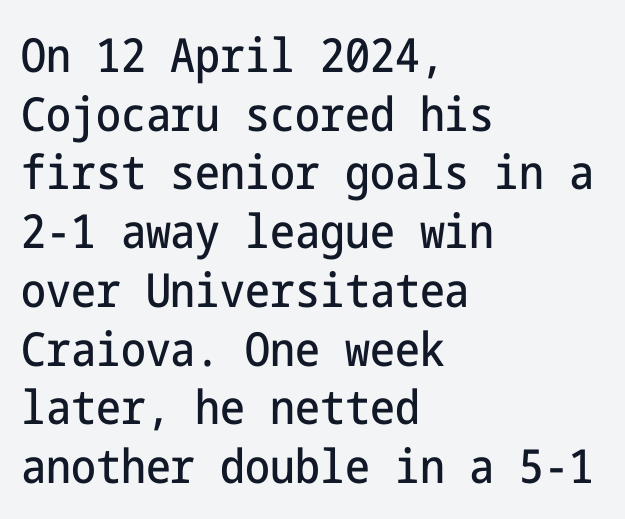
{"serif": "no", "italic": "no", "width": "condensed", "stroke_contrast": "low", "x_height": "medium", "underline": "no", "align": "left", "line_spacing": "normal", "line_spacing_ratio": 1.25, "letter_spacing": "normal", "letter_spacing_em": 0.0, "glyph_px": 47}
